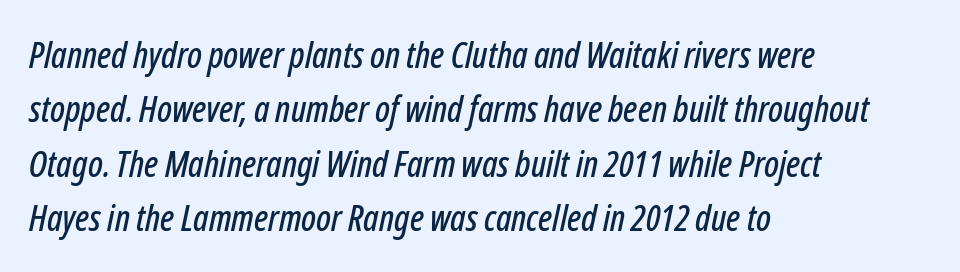
{"italic": "yes", "lean": "right", "slant_degrees": 12, "width": "condensed", "stroke_contrast": "low", "x_height": "medium", "monospaced": "no", "underline": "no", "align": "left", "line_spacing": "normal", "line_spacing_ratio": 1.51, "letter_spacing": "normal", "letter_spacing_em": 0.0, "glyph_px": 36}
